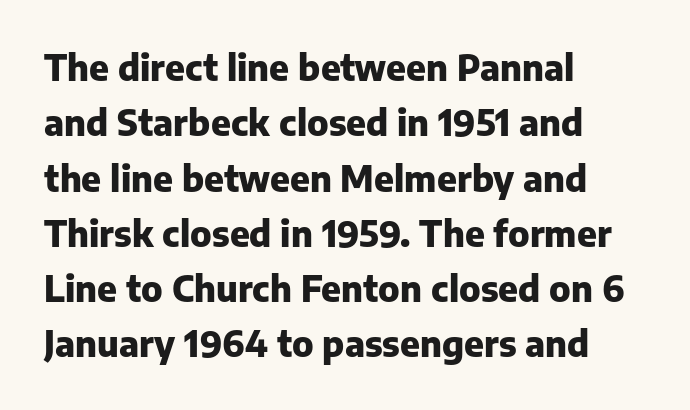
{"serif": "no", "italic": "no", "bold": "yes", "weight": "heavy", "width": "normal", "stroke_contrast": "low", "x_height": "medium", "monospaced": "no", "underline": "no", "align": "left", "line_spacing": "normal", "line_spacing_ratio": 1.58, "letter_spacing": "normal", "letter_spacing_em": 0.0, "glyph_px": 35}
